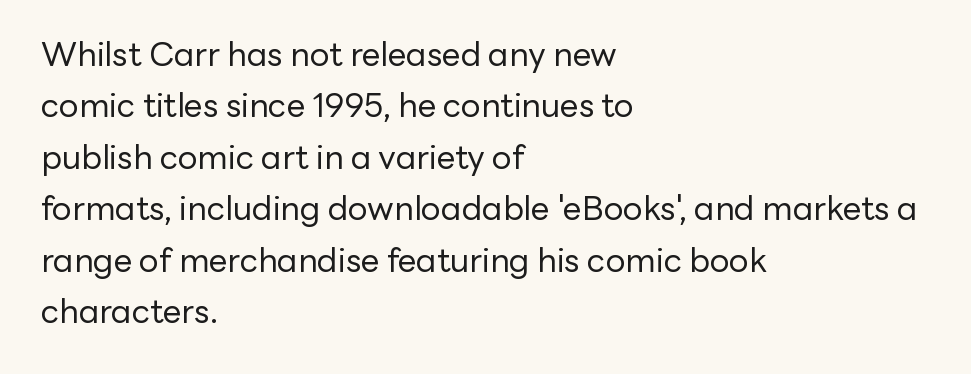
Posture: upright roman. Check under the words: just untouched page. No extra tracking has been applied to these lines. The space between consecutive lines is moderate.
